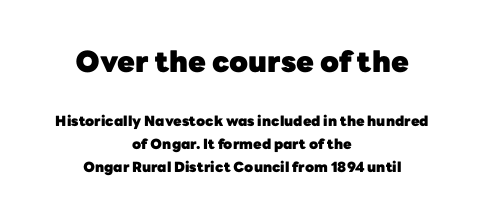
Q: Is the text bold? A: Yes.
Q: Is the text italic (slanted)? A: No, it is upright.
Q: Is the typeface a serif or a sans-serif typeface? A: Sans-serif.
Q: Is the text underlined? A: No.
Q: How is the paragraph aligned? A: Centered.
Q: Is the spacing between letters normal or unusually wide? A: Normal.
Q: Is the spacing between lines tight, normal or loose? A: Normal.
Q: Which block of text is set in a larger size, the first (top) or the second (bottom)? A: The first (top) one.
Q: Width (condensed, normal, or wide)? A: Normal.
Q: Stroke contrast? A: Low.
Q: x-height? A: Medium.
Q: Monospaced? A: No.
